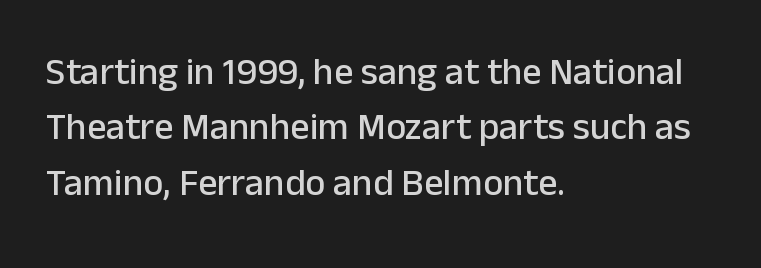
{"serif": "no", "italic": "no", "width": "normal", "stroke_contrast": "low", "x_height": "medium", "monospaced": "no", "underline": "no", "align": "left", "line_spacing": "normal", "line_spacing_ratio": 1.46, "letter_spacing": "normal", "letter_spacing_em": 0.0, "glyph_px": 38}
